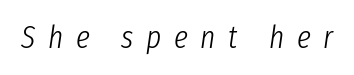
{"italic": "yes", "lean": "right", "slant_degrees": 8, "bold": "no", "weight": "light", "width": "condensed", "stroke_contrast": "low", "x_height": "medium", "monospaced": "no", "underline": "no", "letter_spacing": "wide", "letter_spacing_em": 0.39, "glyph_px": 32}
